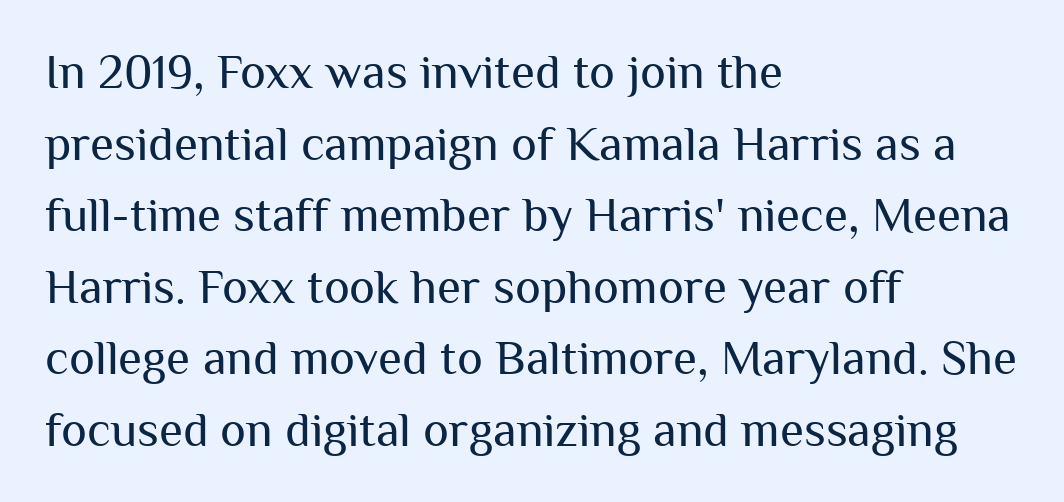
{"serif": "no", "italic": "no", "bold": "no", "weight": "regular", "width": "normal", "stroke_contrast": "medium", "x_height": "medium", "monospaced": "no", "underline": "no", "align": "left", "line_spacing": "normal", "line_spacing_ratio": 1.46, "letter_spacing": "normal", "letter_spacing_em": 0.0, "glyph_px": 49}
